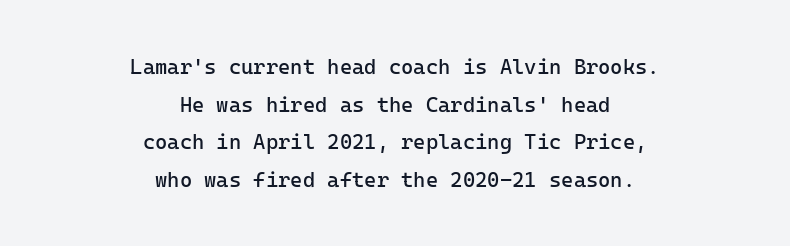
The image shows 21 px text type, upright; set centered, line spacing 1.79x, normal letter spacing, not underlined.
